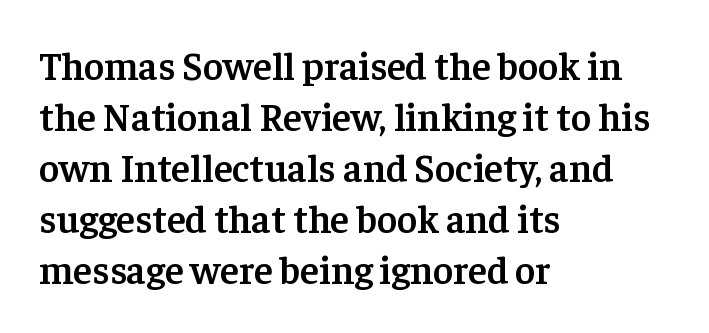
{"serif": "yes", "italic": "no", "bold": "semi", "weight": "semibold", "width": "normal", "stroke_contrast": "low", "x_height": "medium", "monospaced": "no", "underline": "no", "align": "left", "line_spacing": "normal", "line_spacing_ratio": 1.31, "letter_spacing": "normal", "letter_spacing_em": 0.0, "glyph_px": 39}
